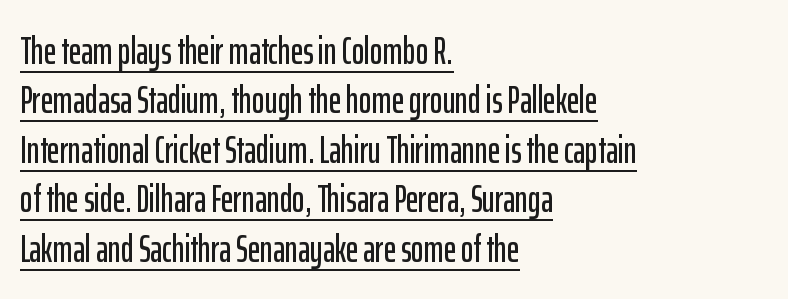
{"serif": "no", "italic": "no", "width": "condensed", "stroke_contrast": "low", "x_height": "medium", "monospaced": "no", "underline": "yes", "align": "left", "line_spacing": "normal", "line_spacing_ratio": 1.3, "letter_spacing": "normal", "letter_spacing_em": 0.0, "glyph_px": 38}
